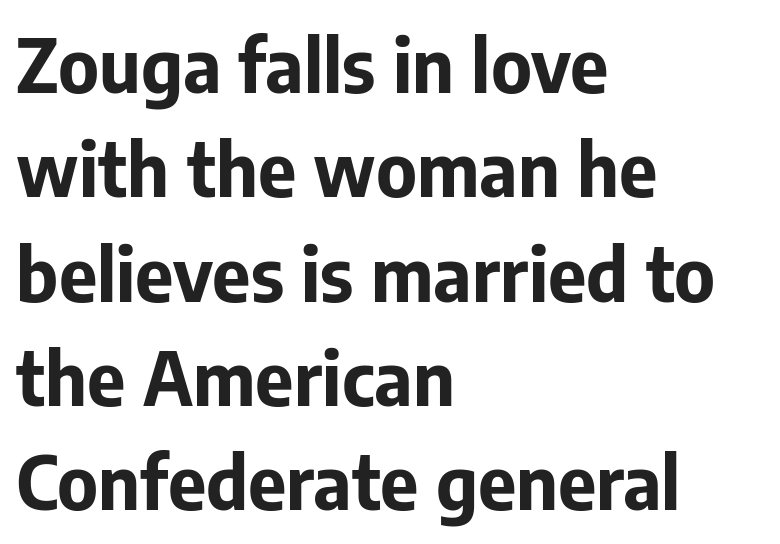
Q: Is the text bold? A: Yes.
Q: Is the text italic (slanted)? A: No, it is upright.
Q: Is the typeface a serif or a sans-serif typeface? A: Sans-serif.
Q: Is the text underlined? A: No.
Q: How is the paragraph aligned? A: Left-aligned.
Q: Is the spacing between letters normal or unusually wide? A: Normal.
Q: Is the spacing between lines tight, normal or loose? A: Normal.
Q: Width (condensed, normal, or wide)? A: Normal.
Q: Stroke contrast? A: Low.
Q: x-height? A: Medium.
Q: Monospaced? A: No.
